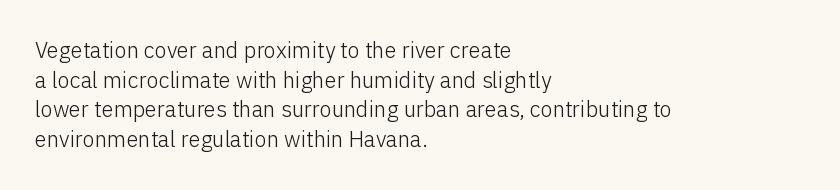
Q: Is the text bold? A: No.
Q: Is the text italic (slanted)? A: No, it is upright.
Q: Is the text underlined? A: No.
Q: How is the paragraph aligned? A: Left-aligned.
Q: Is the spacing between letters normal or unusually wide? A: Normal.
Q: Is the spacing between lines tight, normal or loose? A: Normal.
